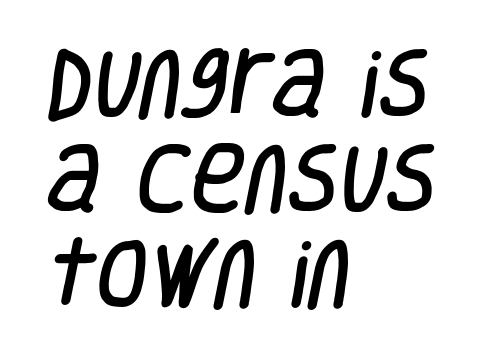
{"serif": "no", "width": "condensed", "stroke_contrast": "low", "x_height": "large", "monospaced": "no", "underline": "no", "align": "left", "line_spacing": "normal", "line_spacing_ratio": 1.27, "letter_spacing": "normal", "letter_spacing_em": 0.0, "glyph_px": 75}
